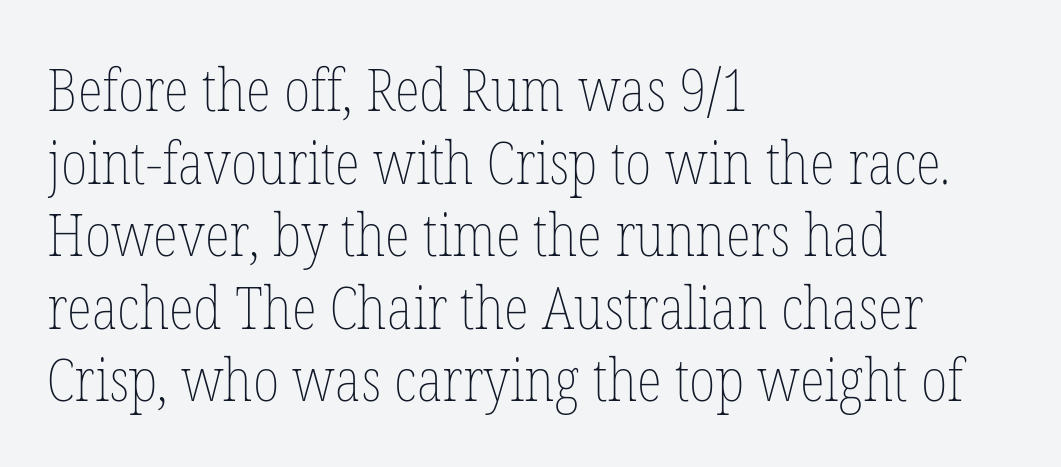
Unbolded letterforms with no extra heft. Descender tails drop into unmarked territory. Line starts are locked; line ends wander. Observe the ordinary spacing: letters are neighbours, not strangers. Characters remain perfectly vertical along every line. The rendering uses natural spacing where letterforms have individual widths.
